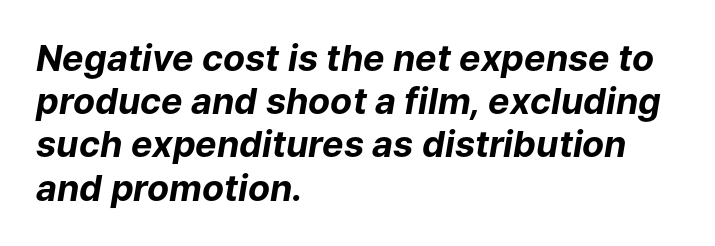
Is the type bold? Yes — the strokes are clearly thick and heavy. Short note: letters normally spaced. Letters rest on an invisible, unmarked baseline. Style check: oblique. The letters advance in unequal steps, a hallmark of proportional type.
